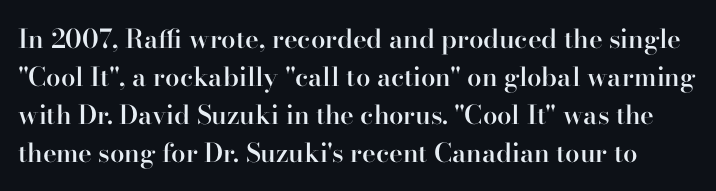
Q: Is the text bold? A: Semi-bold.
Q: Is the text italic (slanted)? A: No, it is upright.
Q: Is the text underlined? A: No.
Q: Is the spacing between letters normal or unusually wide? A: Normal.
Q: Is the spacing between lines tight, normal or loose? A: Normal.
